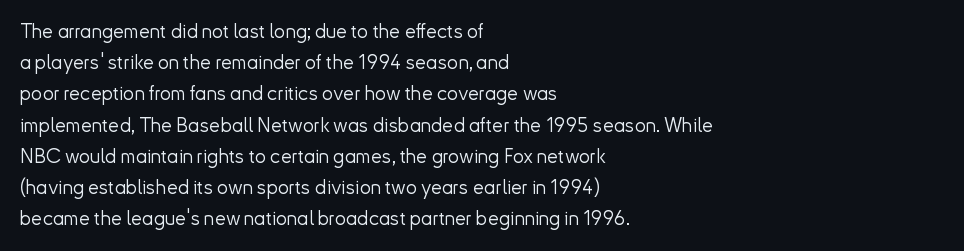
The image shows 20 px text type, upright; set left-aligned, normal line spacing (1.56x), normal letter spacing, not underlined.
